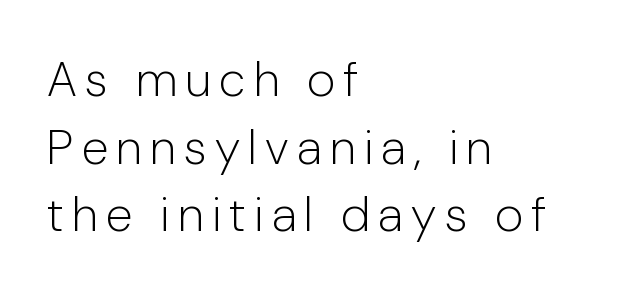
Q: Is the text bold? A: No.
Q: Is the text italic (slanted)? A: No, it is upright.
Q: Is the typeface a serif or a sans-serif typeface? A: Sans-serif.
Q: Is the text underlined? A: No.
Q: How is the paragraph aligned? A: Left-aligned.
Q: Is the spacing between lines tight, normal or loose? A: Normal.
Q: Width (condensed, normal, or wide)? A: Normal.
Q: Stroke contrast? A: Low.
Q: x-height? A: Medium.
Q: Monospaced? A: No.
